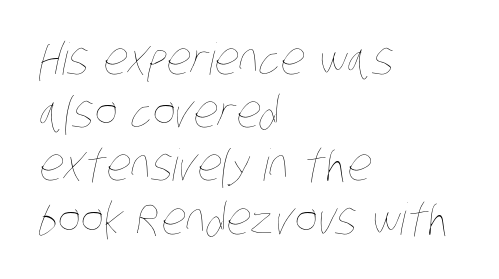
The image shows 44 px thin, condensed type; set left-aligned, line spacing 1.21x, normal letter spacing, not underlined; low stroke contrast and a large x-height.
